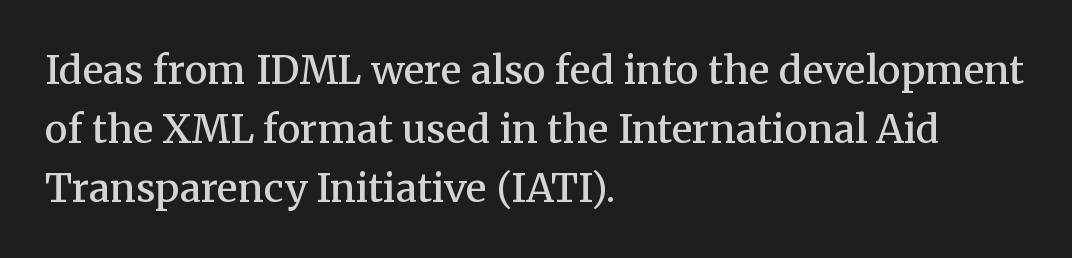
The image shows 39 px semibold serif type, upright; set left-aligned, normal line spacing (1.51x), normal letter spacing, not underlined; medium stroke contrast and a medium x-height.
